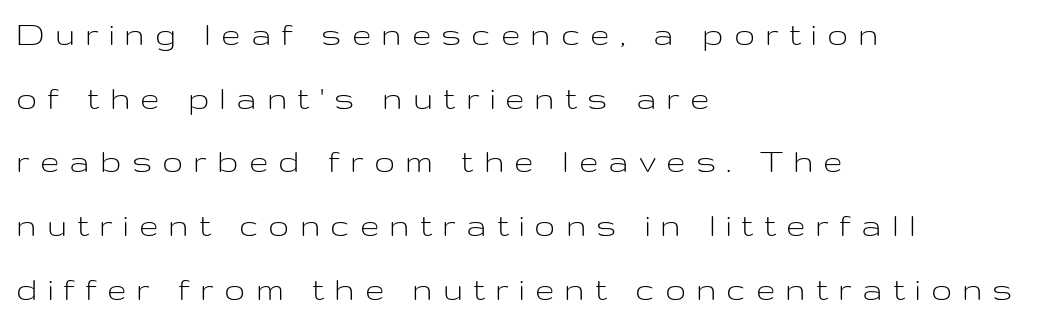
{"serif": "no", "italic": "no", "bold": "no", "weight": "light", "width": "wide", "stroke_contrast": "low", "x_height": "medium", "monospaced": "no", "underline": "no", "align": "left", "line_spacing_ratio": 1.82, "letter_spacing": "wide", "letter_spacing_em": 0.29, "glyph_px": 35}
